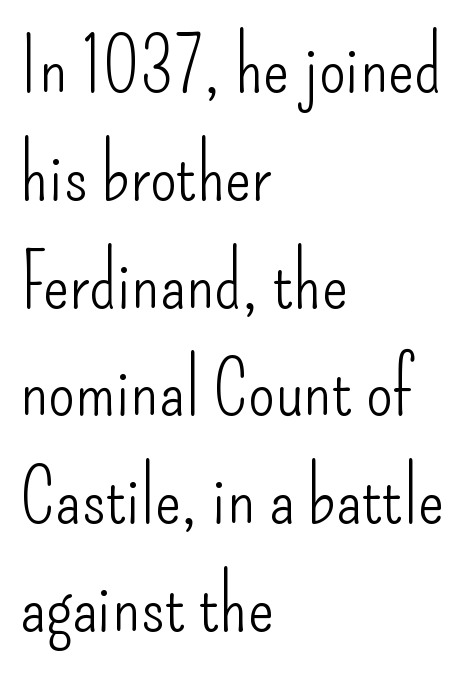
Do the characters align in a grid? No, the font is proportional. The type sits square on the baseline with zero lean. Check the space under the baseline: it is left empty. Interline gaps are of average width in this sample.
